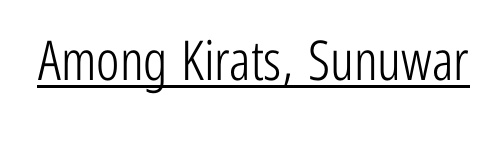
Q: Is the text bold? A: No.
Q: Is the text italic (slanted)? A: No, it is upright.
Q: Is the typeface a serif or a sans-serif typeface? A: Sans-serif.
Q: Is the text underlined? A: Yes.
Q: Is the spacing between letters normal or unusually wide? A: Normal.
Q: Width (condensed, normal, or wide)? A: Condensed.
Q: Stroke contrast? A: Low.
Q: x-height? A: Medium.
Q: Monospaced? A: No.
